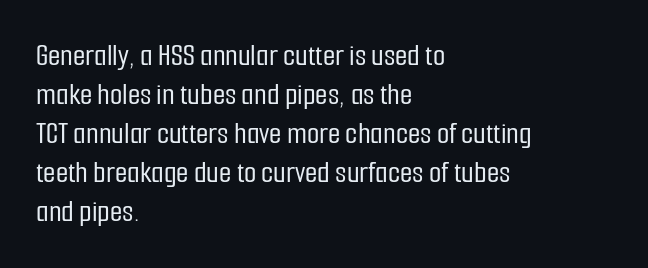
Q: Is the text italic (slanted)? A: No, it is upright.
Q: Is the typeface a serif or a sans-serif typeface? A: Sans-serif.
Q: Is the text underlined? A: No.
Q: How is the paragraph aligned? A: Left-aligned.
Q: Is the spacing between letters normal or unusually wide? A: Normal.
Q: Width (condensed, normal, or wide)? A: Condensed.
Q: Stroke contrast? A: Low.
Q: x-height? A: Medium.
Q: Monospaced? A: No.
